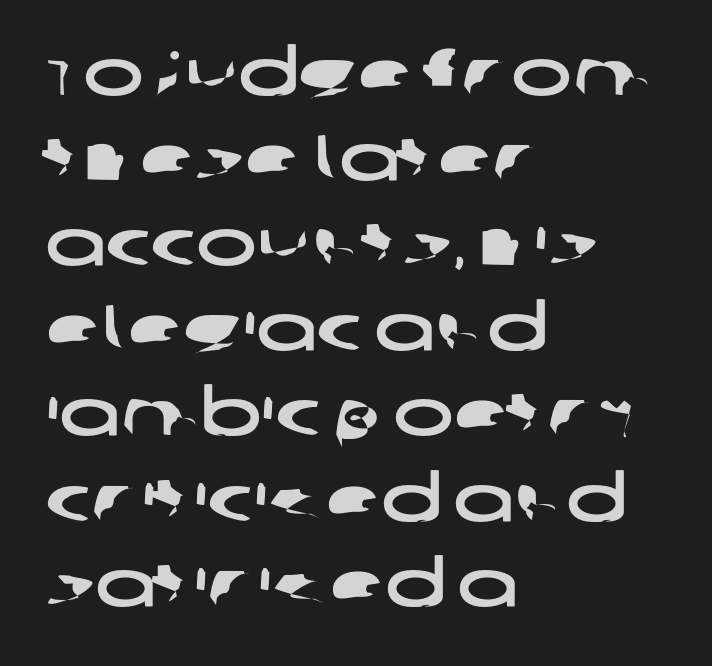
Q: Is the typeface a serif or a sans-serif typeface? A: Sans-serif.
Q: Is the text underlined? A: No.
Q: How is the paragraph aligned? A: Left-aligned.
Q: Is the spacing between letters normal or unusually wide? A: Normal.
Q: Is the spacing between lines tight, normal or loose? A: Normal.
Q: Width (condensed, normal, or wide)? A: Wide.
Q: Stroke contrast? A: Low.
Q: x-height? A: Large.
Q: Monospaced? A: No.
